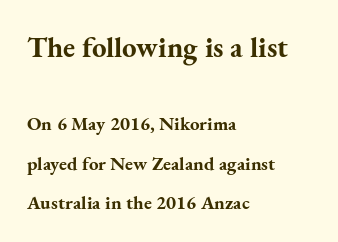
Q: Is the text bold? A: Yes.
Q: Is the text italic (slanted)? A: No, it is upright.
Q: Is the typeface a serif or a sans-serif typeface? A: Serif.
Q: Is the text underlined? A: No.
Q: How is the paragraph aligned? A: Left-aligned.
Q: Is the spacing between letters normal or unusually wide? A: Normal.
Q: Is the spacing between lines tight, normal or loose? A: Loose.
Q: Which block of text is set in a larger size, the first (top) or the second (bottom)? A: The first (top) one.
Q: Width (condensed, normal, or wide)? A: Normal.
Q: Stroke contrast? A: Medium.
Q: x-height? A: Small.
Q: Monospaced? A: No.
